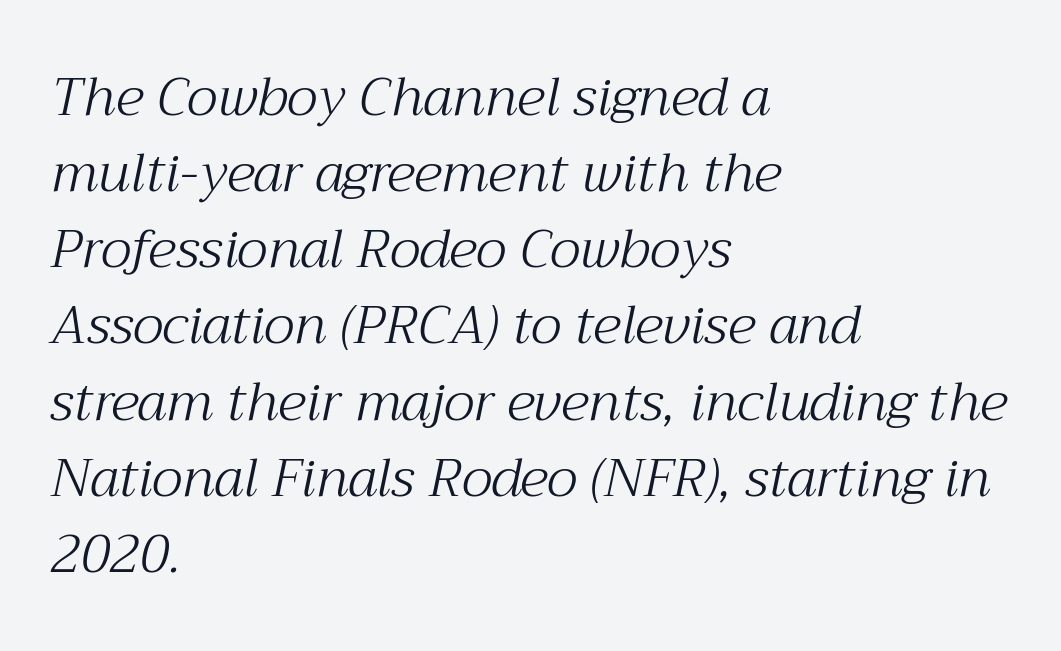
The image shows 54 px light serif type, italic (leaning right); set left-aligned, normal line spacing (1.41x), normal letter spacing, not underlined; medium stroke contrast and a medium x-height.
